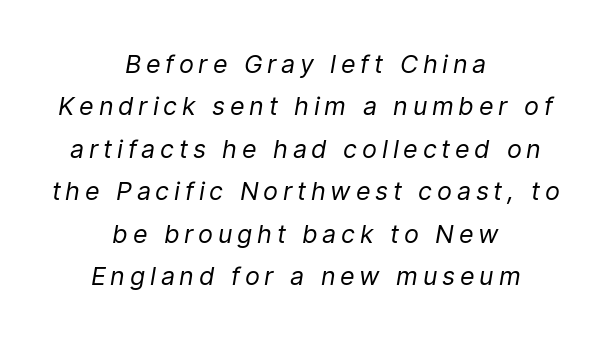
Does the copy run flush right? No — it is centered line by line. Vertical stems look standard width or narrower in stroke. The passage shown is not underscored anywhere. Leading: standard. Italic: yes, the glyphs are oblique.
